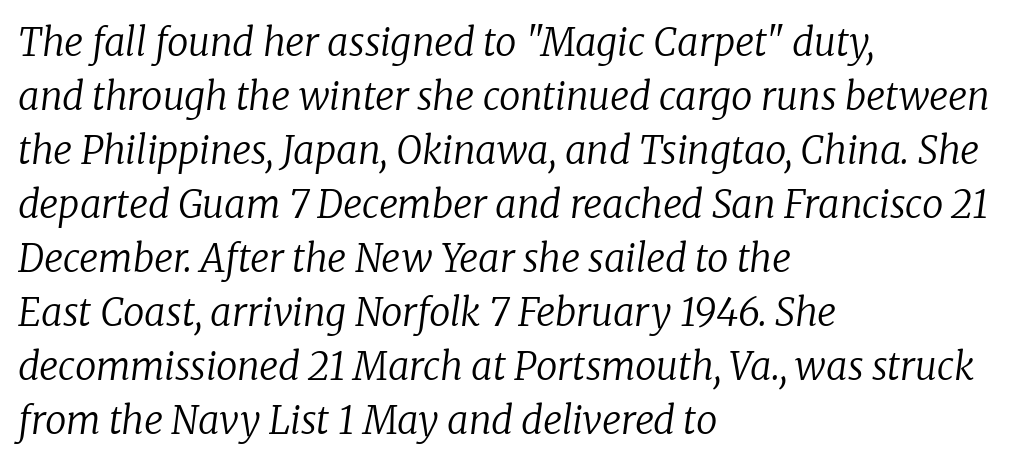
The image shows 38 px regular-weight serif type, italic (leaning right); set left-aligned, normal line spacing (1.42x), normal letter spacing, not underlined; low stroke contrast and a medium x-height.
